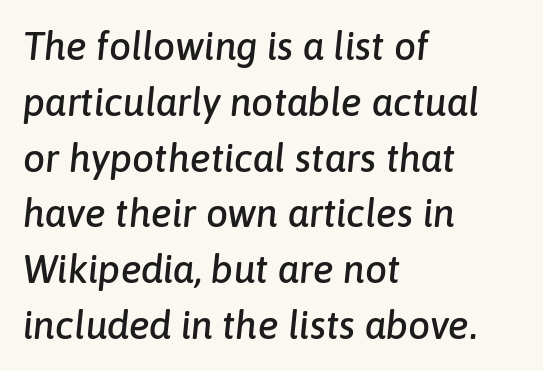
{"italic": "yes", "lean": "right", "slant_degrees": 6, "width": "normal", "stroke_contrast": "low", "x_height": "medium", "monospaced": "no", "underline": "no", "align": "left", "line_spacing": "normal", "line_spacing_ratio": 1.43, "letter_spacing": "normal", "letter_spacing_em": 0.0, "glyph_px": 39}
